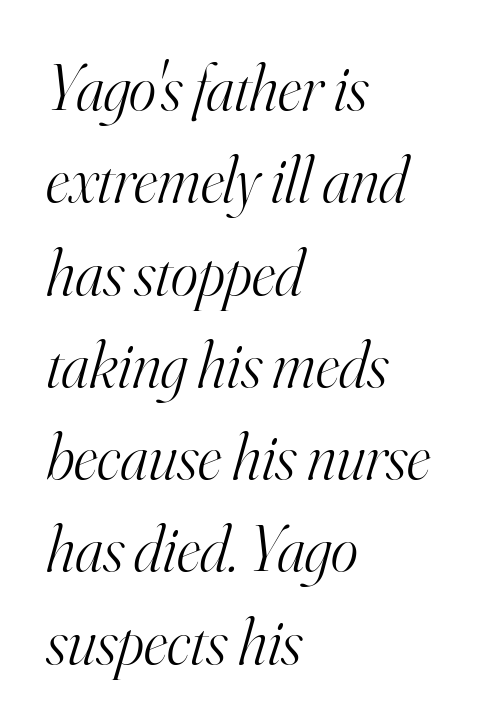
Are there feet on the stems? There are — it's a serif. The passage shown has conventional tracking throughout. The compositor pushed each line to the left boundary. Notice how the stems are inclined rather than vertical — that's the hallmark of italics. Anything drawn beneath the words? Only blank space.
